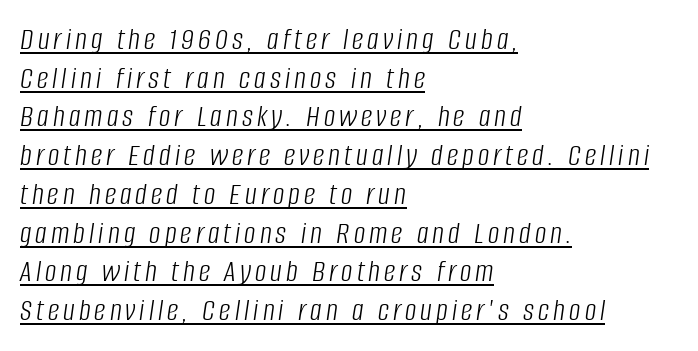
The lines in this sample share a left origin and differ only in where they stop. The font is comparable to plain body text, perhaps lighter. Here the designer chose a conventional face with non-uniform glyph widths. Quick note: italic. In designer terms, the underline attribute is active on this setting.
